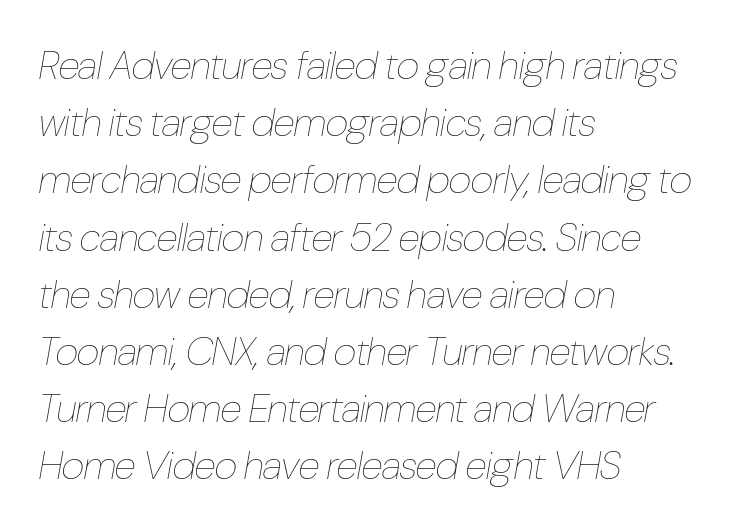
The image shows 40 px thin, condensed type, italic (leaning right); set left-aligned, normal line spacing (1.43x), normal letter spacing, not underlined; low stroke contrast and a medium x-height.
